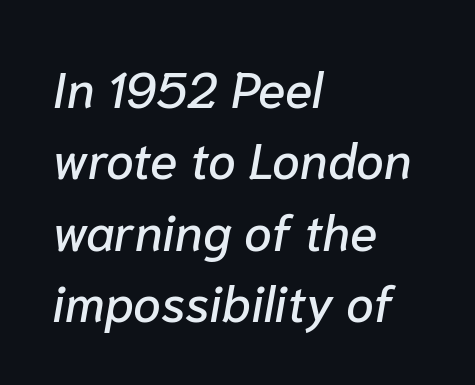
Q: Is the text italic (slanted)? A: Yes, it leans right by about 10 degrees.
Q: Is the text underlined? A: No.
Q: How is the paragraph aligned? A: Left-aligned.
Q: Is the spacing between letters normal or unusually wide? A: Normal.
Q: Is the spacing between lines tight, normal or loose? A: Normal.
Q: Width (condensed, normal, or wide)? A: Normal.
Q: Stroke contrast? A: Low.
Q: x-height? A: Medium.
Q: Monospaced? A: No.
